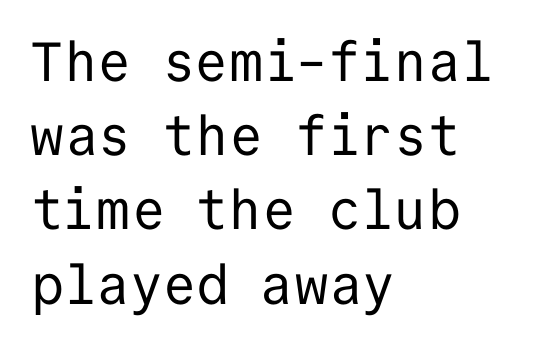
{"serif": "no", "italic": "no", "bold": "no", "weight": "regular", "width": "normal", "stroke_contrast": "low", "x_height": "medium", "monospaced": "yes", "underline": "no", "align": "left", "line_spacing": "normal", "line_spacing_ratio": 1.35, "letter_spacing": "normal", "letter_spacing_em": 0.0, "glyph_px": 55}
